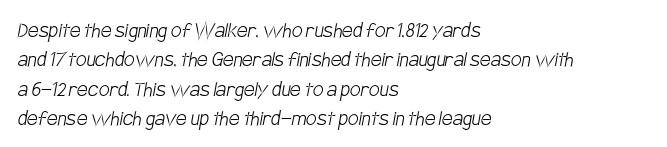
{"bold": "no", "underline": "no", "align": "left", "line_spacing_ratio": 1.22, "letter_spacing": "normal", "letter_spacing_em": 0.0, "glyph_px": 24}
